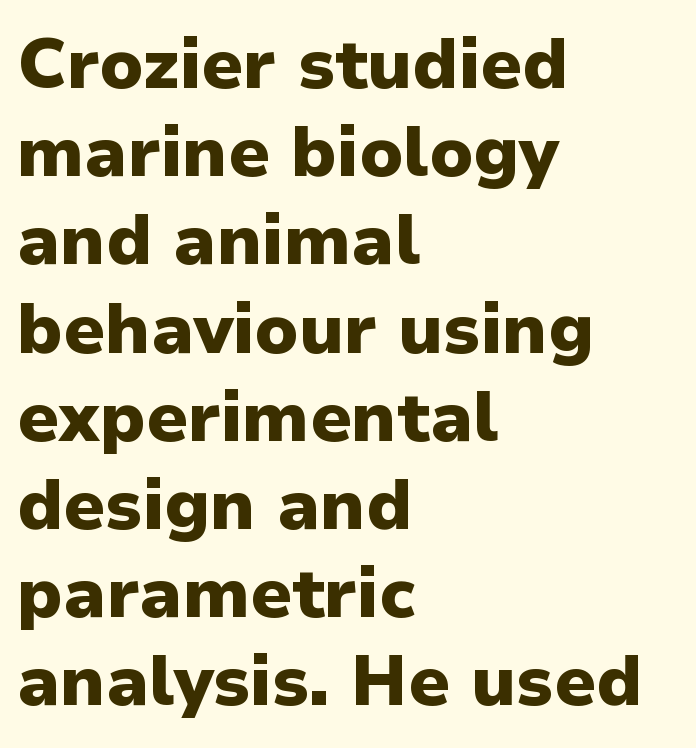
The image shows 70 px heavy sans-serif type, upright; set left-aligned, normal line spacing (1.26x), normal letter spacing, not underlined; low stroke contrast and a medium x-height.
